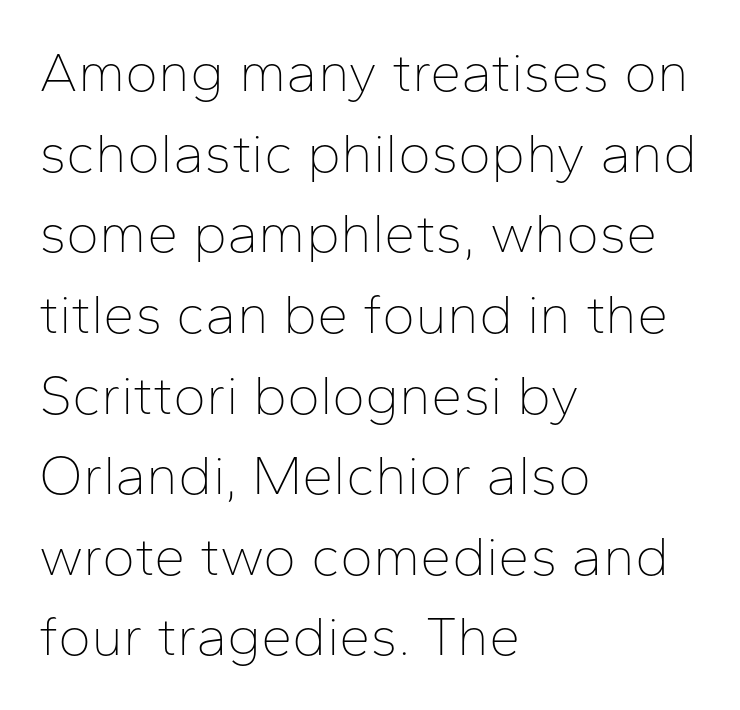
Tracking here is standard; glyphs follow each other at the usual distance. No feet cap the strokes, marking this as sans-serif type. Leading: standard. The passage shown is not bold in any degree. A bare baseline throughout the passage.
